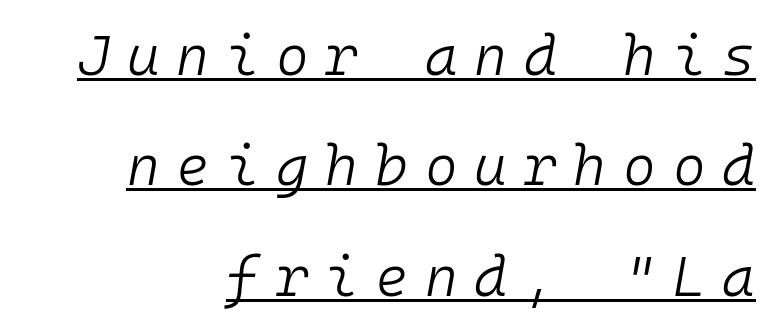
If you drew a line through each stem, it would be angled. In terms of letterspacing, this is a distinctly airy, spread setting. Quick note: underline on. Summary of vertical rhythm: relaxed, with wide interline spacing. The rendering uses typewriter-style spacing with identical character cells.
